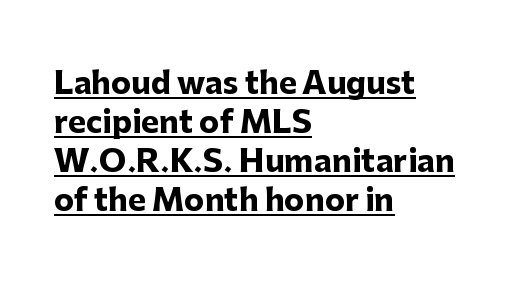
The rendering anchors every line to the left-hand side. Check where the strokes stop: nothing finishes them off — pure sans. Is this a fixed-width face? No — the glyphs have proportional, varying widths. Inter-character spacing is left at the font's built-in metrics. Whoever set this chose a conventional vertical rhythm.
